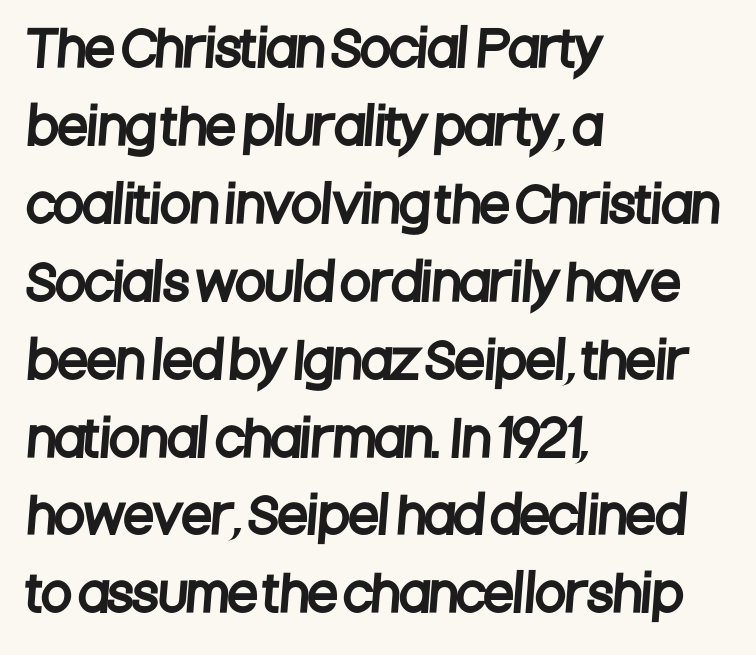
Q: Is the typeface a serif or a sans-serif typeface? A: Sans-serif.
Q: Is the text underlined? A: No.
Q: How is the paragraph aligned? A: Left-aligned.
Q: Is the spacing between letters normal or unusually wide? A: Normal.
Q: Is the spacing between lines tight, normal or loose? A: Normal.
Q: Width (condensed, normal, or wide)? A: Condensed.
Q: Stroke contrast? A: Low.
Q: x-height? A: Large.
Q: Monospaced? A: No.
